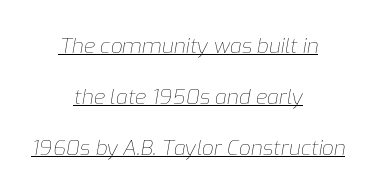
Think standard paragraph weight, or any step lighter than that. The line-height multiplier appears high, well above default. Caption: lettering with a line underneath. Students, note that the glyphs here touch the page at normal intervals. Style check: oblique.
